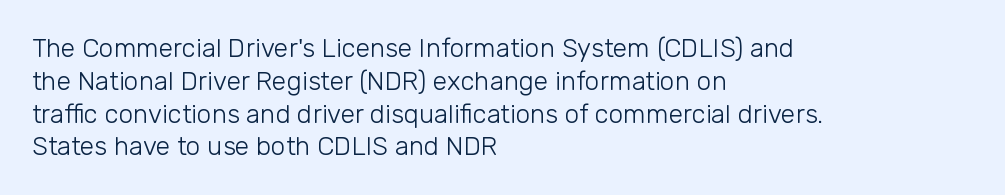
The image shows 26 px text type, upright; set left-aligned, normal line spacing (1.26x), normal letter spacing, not underlined.
